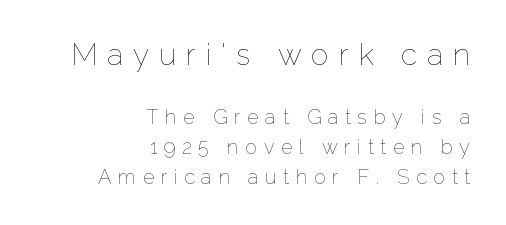
The image shows 30 px thin type, upright; set right-aligned, normal line spacing (1.5x), unusually wide letter spacing (+0.33 em), not underlined; the first (top) block is 1.5x larger; low stroke contrast and a medium x-height.
